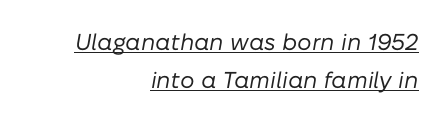
Q: Is the text bold? A: No.
Q: Is the text italic (slanted)? A: Yes, it leans right by about 10 degrees.
Q: Is the text underlined? A: Yes.
Q: How is the paragraph aligned? A: Right-aligned.
Q: Is the spacing between letters normal or unusually wide? A: Normal.
Q: Is the spacing between lines tight, normal or loose? A: Normal.
